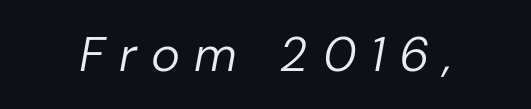
{"italic": "yes", "lean": "right", "slant_degrees": 10, "bold": "no", "weight": "regular", "width": "normal", "stroke_contrast": "low", "x_height": "medium", "monospaced": "no", "underline": "no", "letter_spacing": "wide", "letter_spacing_em": 0.29, "glyph_px": 49}
